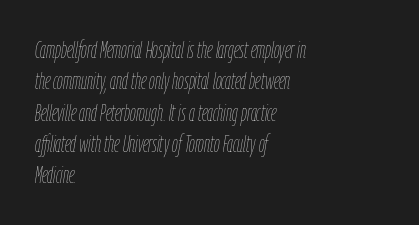
Students, note that the glyphs here touch the page at normal intervals. Compared with a centered layout, this one pins lines to the left instead. No letter is thick-stroked: the sample isn't bold. Compared with ordinary roman type, these characters are visibly tilted.
